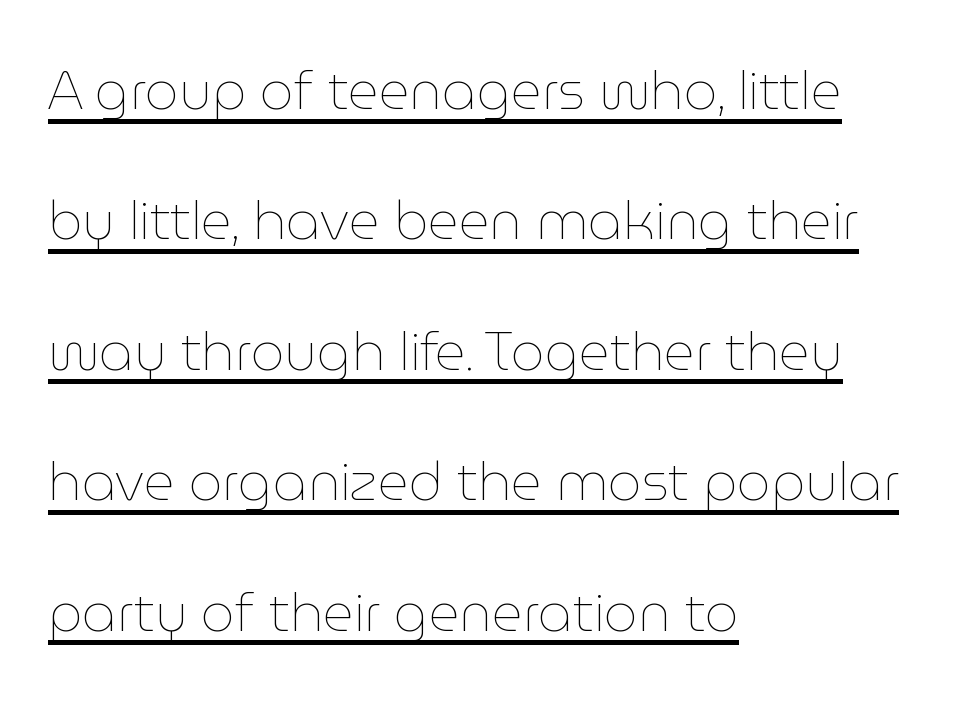
The image shows 53 px thin type, upright; set left-aligned, loose line spacing (2.46x), normal letter spacing, underlined; low stroke contrast and a medium x-height.
